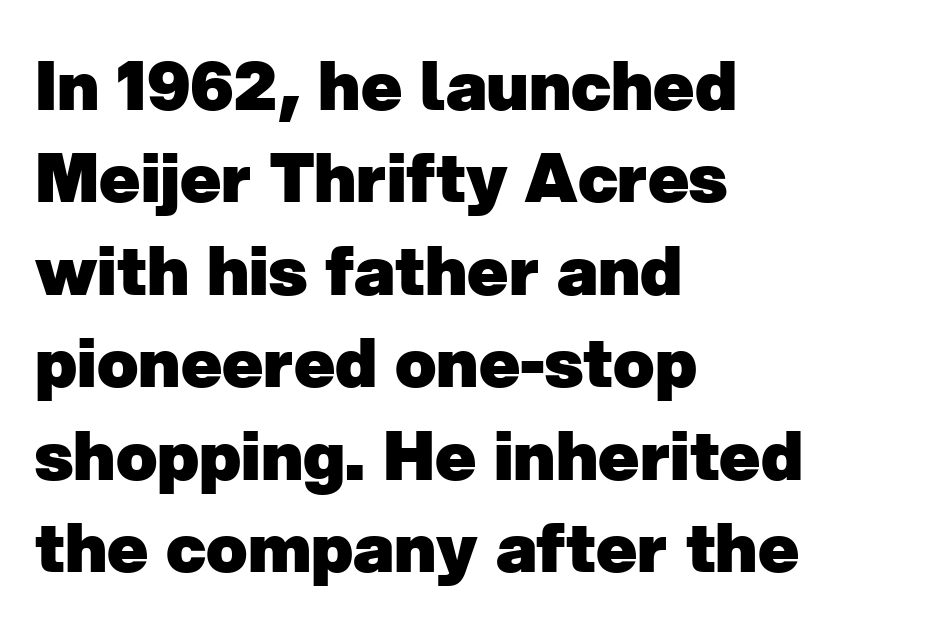
The image shows 68 px heavy sans-serif type; set left-aligned, normal line spacing (1.36x), normal letter spacing, not underlined; low stroke contrast and a medium x-height.
